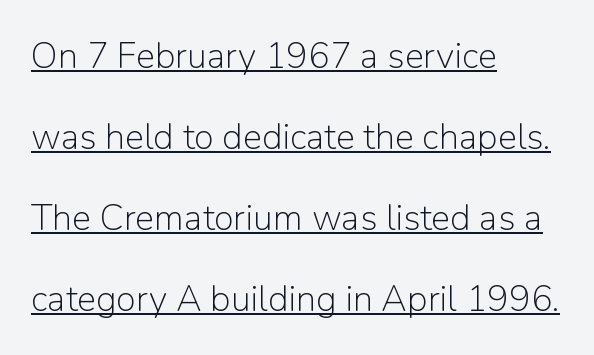
Q: Is the text bold? A: No.
Q: Is the text italic (slanted)? A: No, it is upright.
Q: Is the typeface a serif or a sans-serif typeface? A: Sans-serif.
Q: Is the text underlined? A: Yes.
Q: How is the paragraph aligned? A: Left-aligned.
Q: Is the spacing between letters normal or unusually wide? A: Normal.
Q: Is the spacing between lines tight, normal or loose? A: Loose.
Q: Width (condensed, normal, or wide)? A: Normal.
Q: Stroke contrast? A: Low.
Q: x-height? A: Medium.
Q: Monospaced? A: No.
